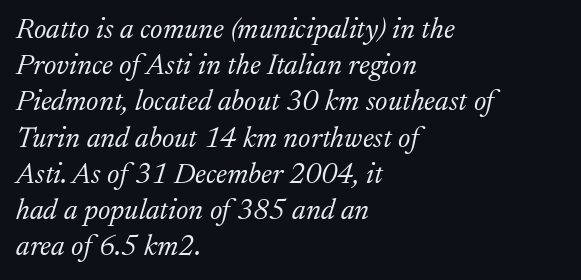
{"serif": "yes", "italic": "yes", "lean": "right", "slant_degrees": 17, "bold": "no", "weight": "light", "width": "normal", "stroke_contrast": "low", "x_height": "medium", "monospaced": "no", "underline": "no", "align": "left", "line_spacing": "normal", "line_spacing_ratio": 1.25, "letter_spacing": "normal", "letter_spacing_em": 0.0, "glyph_px": 29}
